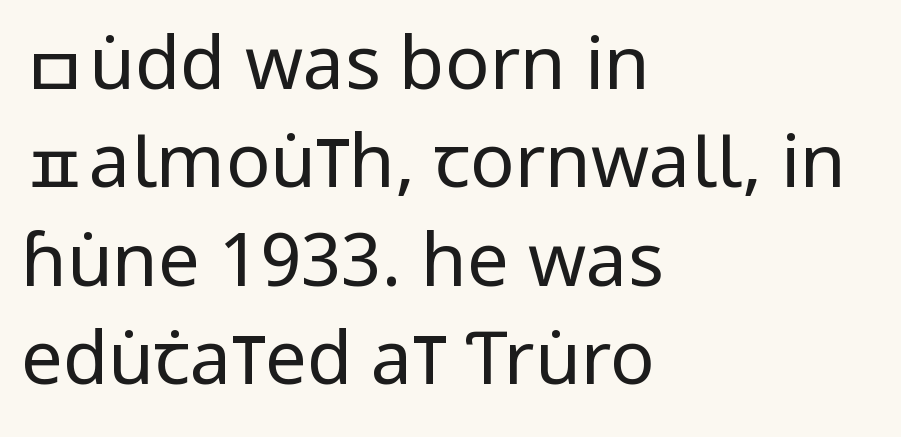
The image shows 74 px regular-weight, condensed sans-serif type, upright; set left-aligned, normal line spacing (1.33x), normal letter spacing, not underlined; low stroke contrast and a large x-height.
